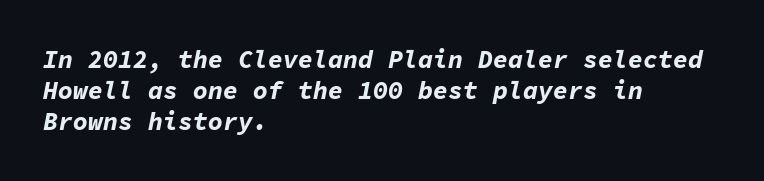
The image shows 25 px bold type, italic (leaning right); set left-aligned, normal line spacing (1.25x), normal letter spacing, not underlined.
